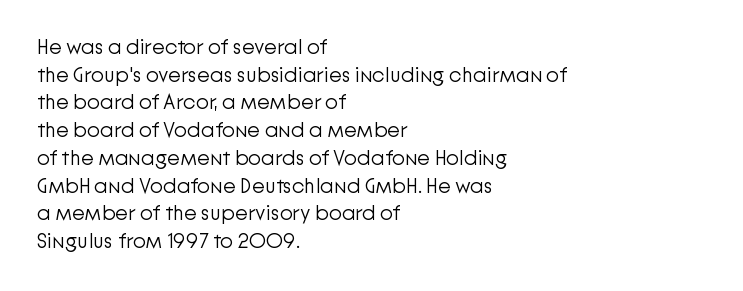
Every stem runs plumb, perpendicular to the baseline. Leftover space on each line is placed entirely after the last word. Check the space under the baseline: it is left empty. This reads as an unemphasized weight, regular at the heaviest. Caption: standard tracking, unaltered.
